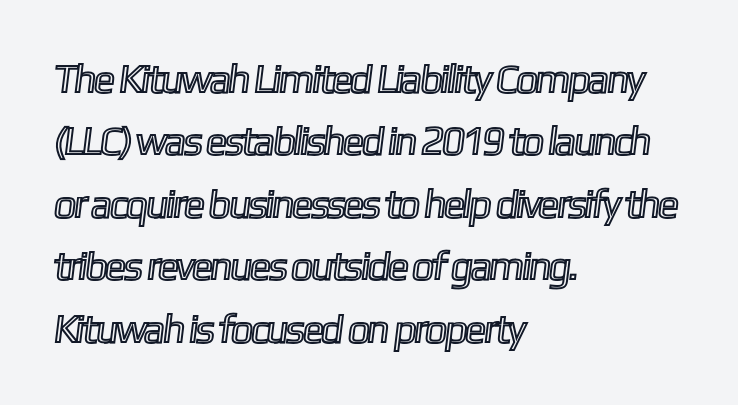
Q: Is the text underlined? A: No.
Q: How is the paragraph aligned? A: Left-aligned.
Q: Is the spacing between letters normal or unusually wide? A: Normal.
Q: Is the spacing between lines tight, normal or loose? A: Normal.
Q: Width (condensed, normal, or wide)? A: Condensed.
Q: x-height? A: Medium.
Q: Monospaced? A: No.
